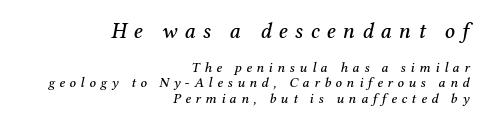
Q: Is the text italic (slanted)? A: Yes, it leans right by about 12 degrees.
Q: Is the text underlined? A: No.
Q: How is the paragraph aligned? A: Right-aligned.
Q: Is the spacing between letters normal or unusually wide? A: Unusually wide.
Q: Is the spacing between lines tight, normal or loose? A: Tight.
Q: Which block of text is set in a larger size, the first (top) or the second (bottom)? A: The first (top) one.
